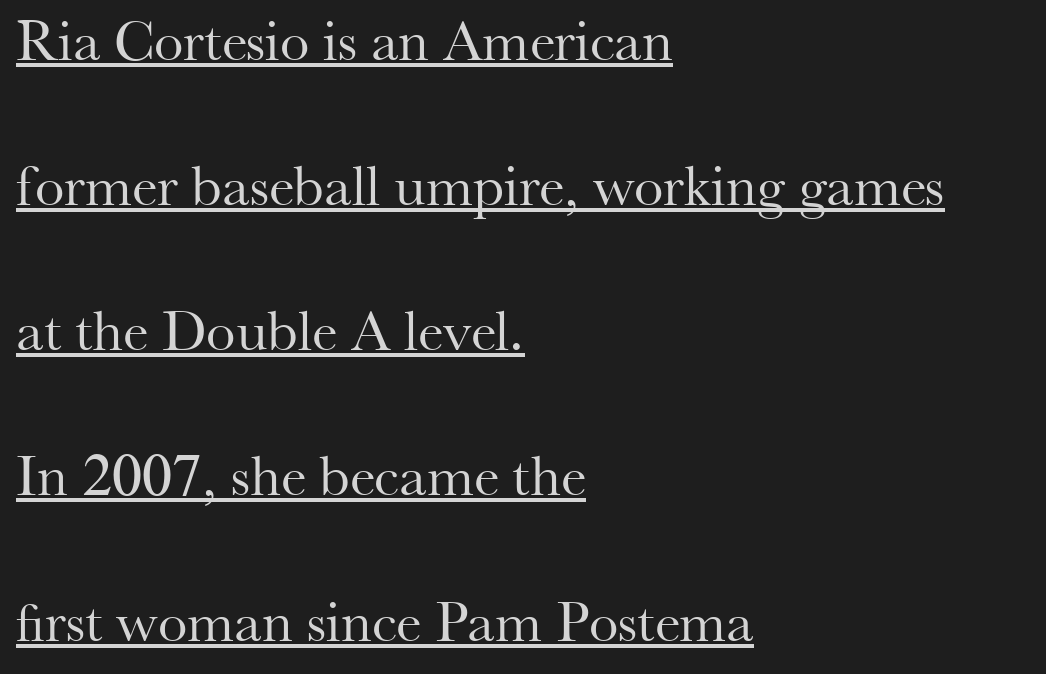
The image shows 59 px regular-weight serif type, upright; set left-aligned, loose line spacing (2.46x), normal letter spacing, underlined; medium stroke contrast and a small x-height.
